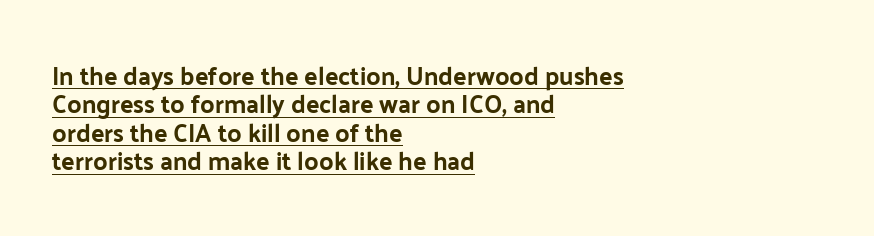
{"italic": "no", "underline": "yes", "align": "left", "line_spacing": "tight", "line_spacing_ratio": 1.14, "letter_spacing": "normal", "letter_spacing_em": 0.0, "glyph_px": 25}
